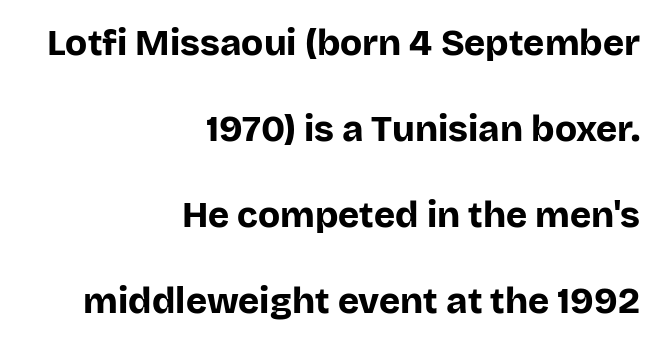
Typographically, this falls in the sans-serif category. Caption: bold face, heavy strokes. Think of a printed novel: that variable character pitch is what you see here. Vertical strokes here are truly vertical.
